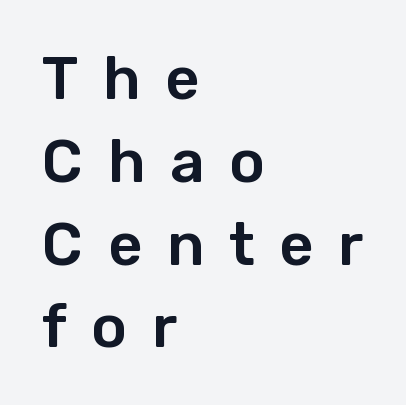
Line starts are locked; line ends wander. Lines of text with bare space underneath. Font category for this specimen: sans-serif. Looks like regular typesetting: each glyph gets only the width it needs.
